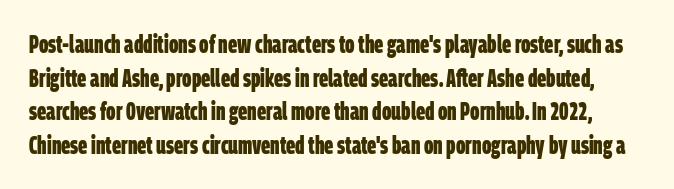
Q: Is the text bold? A: Yes.
Q: Is the text underlined? A: No.
Q: Is the spacing between letters normal or unusually wide? A: Normal.
Q: Is the spacing between lines tight, normal or loose? A: Normal.
